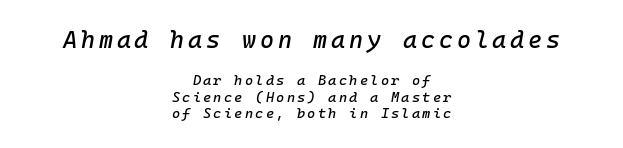
Q: Is the text italic (slanted)? A: Yes, it leans right by about 10 degrees.
Q: Is the text underlined? A: No.
Q: How is the paragraph aligned? A: Centered.
Q: Which block of text is set in a larger size, the first (top) or the second (bottom)? A: The first (top) one.
